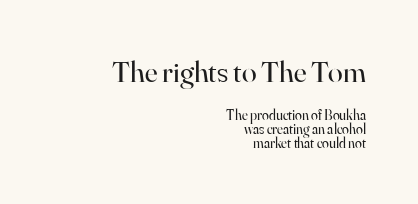
{"serif": "yes", "italic": "no", "bold": "no", "weight": "regular", "width": "normal", "stroke_contrast": "high", "x_height": "small", "monospaced": "no", "underline": "no", "align": "right", "line_spacing": "tight", "line_spacing_ratio": 1.0, "letter_spacing": "normal", "letter_spacing_em": 0.0, "larger_block": "first", "size_ratio": 2.14, "glyph_px": 30}
